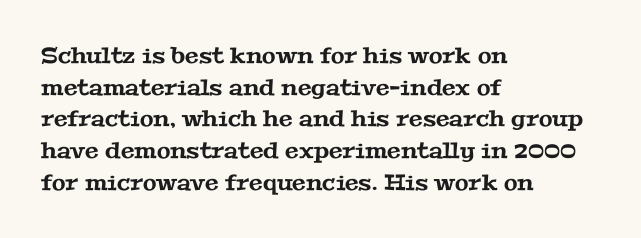
Typeset ragged right — the left edge is the straight one. In terms of letterspacing, this is plain default setting. Lines of text with bare space underneath. Horizontal bands of white between lines are of average thickness.
